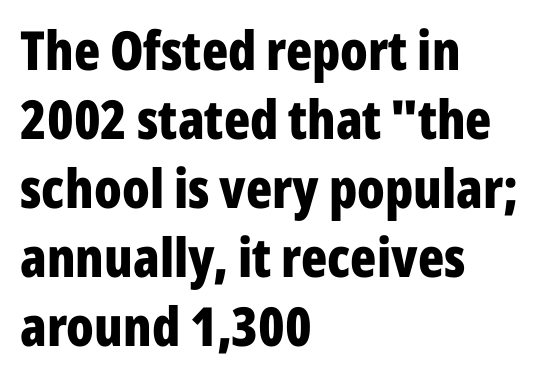
{"serif": "no", "italic": "no", "bold": "yes", "weight": "bold", "width": "condensed", "stroke_contrast": "low", "x_height": "medium", "monospaced": "no", "underline": "no", "align": "left", "line_spacing": "normal", "line_spacing_ratio": 1.28, "letter_spacing": "normal", "letter_spacing_em": 0.0, "glyph_px": 54}
